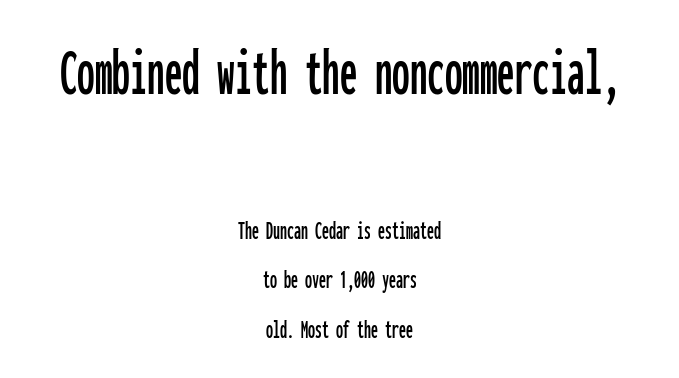
{"serif": "no", "italic": "no", "width": "condensed", "stroke_contrast": "low", "x_height": "medium", "monospaced": "yes", "underline": "no", "align": "center", "line_spacing_ratio": 1.78, "letter_spacing": "normal", "letter_spacing_em": 0.0, "larger_block": "first", "size_ratio": 2.5, "glyph_px": 70}
